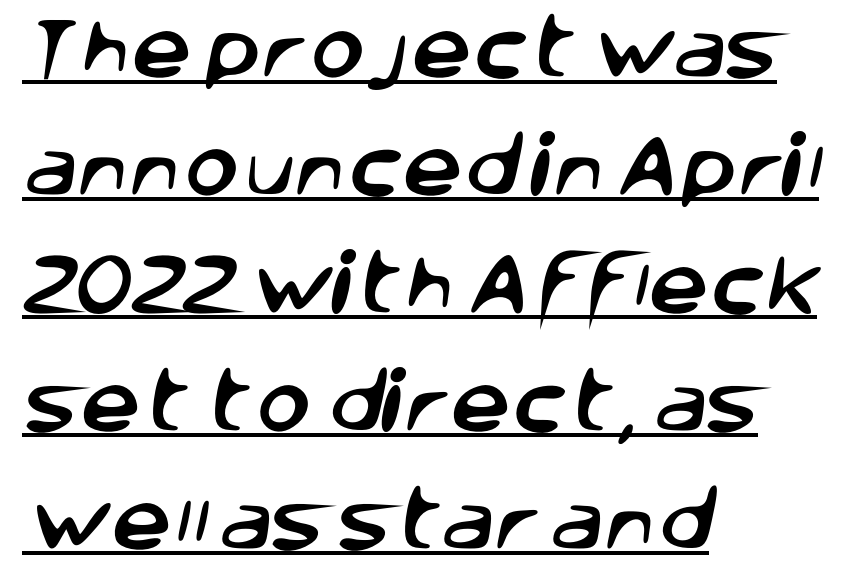
Q: Is the typeface a serif or a sans-serif typeface? A: Sans-serif.
Q: Is the text underlined? A: Yes.
Q: How is the paragraph aligned? A: Left-aligned.
Q: Is the spacing between letters normal or unusually wide? A: Normal.
Q: Width (condensed, normal, or wide)? A: Normal.
Q: Stroke contrast? A: Low.
Q: x-height? A: Large.
Q: Monospaced? A: No.
